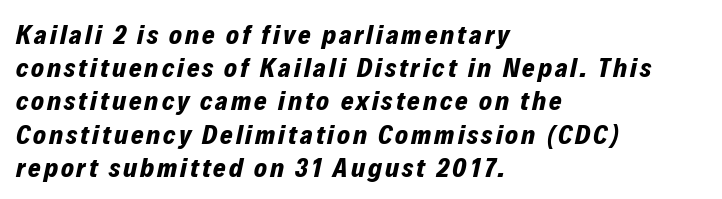
The image shows 27 px bold type, italic (leaning right); set left-aligned, line spacing 1.23x, not underlined.
